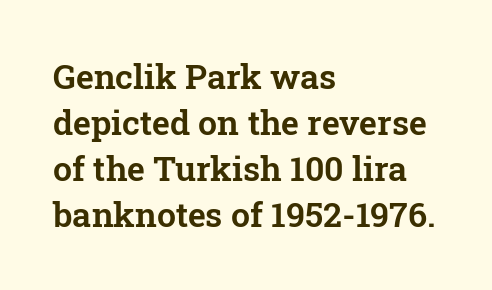
Q: Is the text italic (slanted)? A: No, it is upright.
Q: Is the typeface a serif or a sans-serif typeface? A: Serif.
Q: Is the text underlined? A: No.
Q: How is the paragraph aligned? A: Left-aligned.
Q: Is the spacing between letters normal or unusually wide? A: Normal.
Q: Is the spacing between lines tight, normal or loose? A: Normal.
Q: Width (condensed, normal, or wide)? A: Normal.
Q: Stroke contrast? A: Low.
Q: x-height? A: Medium.
Q: Monospaced? A: No.
